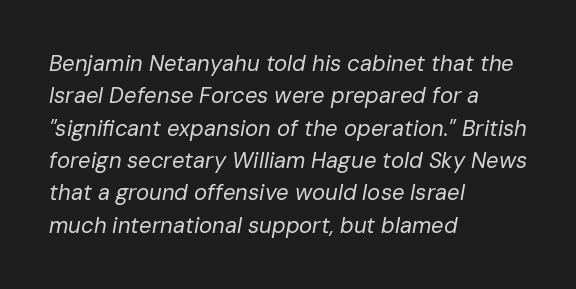
Q: Is the text bold? A: No.
Q: Is the text italic (slanted)? A: Yes, it leans right by about 10 degrees.
Q: Is the text underlined? A: No.
Q: How is the paragraph aligned? A: Left-aligned.
Q: Is the spacing between letters normal or unusually wide? A: Normal.
Q: Is the spacing between lines tight, normal or loose? A: Normal.
